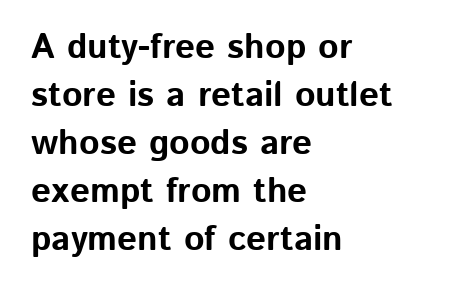
Q: Is the text bold? A: Yes.
Q: Is the text italic (slanted)? A: No, it is upright.
Q: Is the typeface a serif or a sans-serif typeface? A: Sans-serif.
Q: Is the text underlined? A: No.
Q: How is the paragraph aligned? A: Left-aligned.
Q: Is the spacing between letters normal or unusually wide? A: Normal.
Q: Is the spacing between lines tight, normal or loose? A: Normal.
Q: Width (condensed, normal, or wide)? A: Normal.
Q: Stroke contrast? A: Low.
Q: x-height? A: Medium.
Q: Monospaced? A: No.
